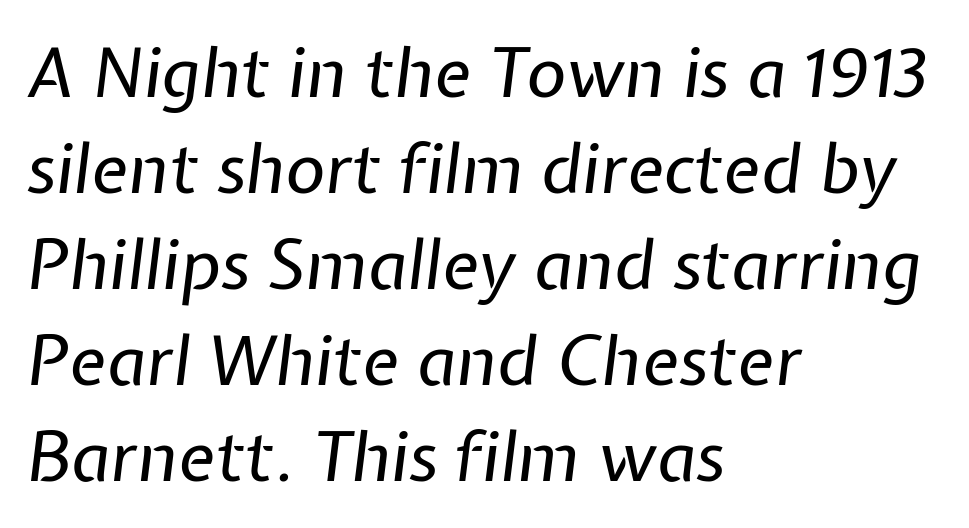
{"italic": "yes", "lean": "right", "slant_degrees": 7, "bold": "no", "weight": "regular", "width": "normal", "stroke_contrast": "low", "x_height": "medium", "monospaced": "no", "underline": "no", "align": "left", "line_spacing": "normal", "line_spacing_ratio": 1.39, "letter_spacing": "normal", "letter_spacing_em": 0.0, "glyph_px": 69}
